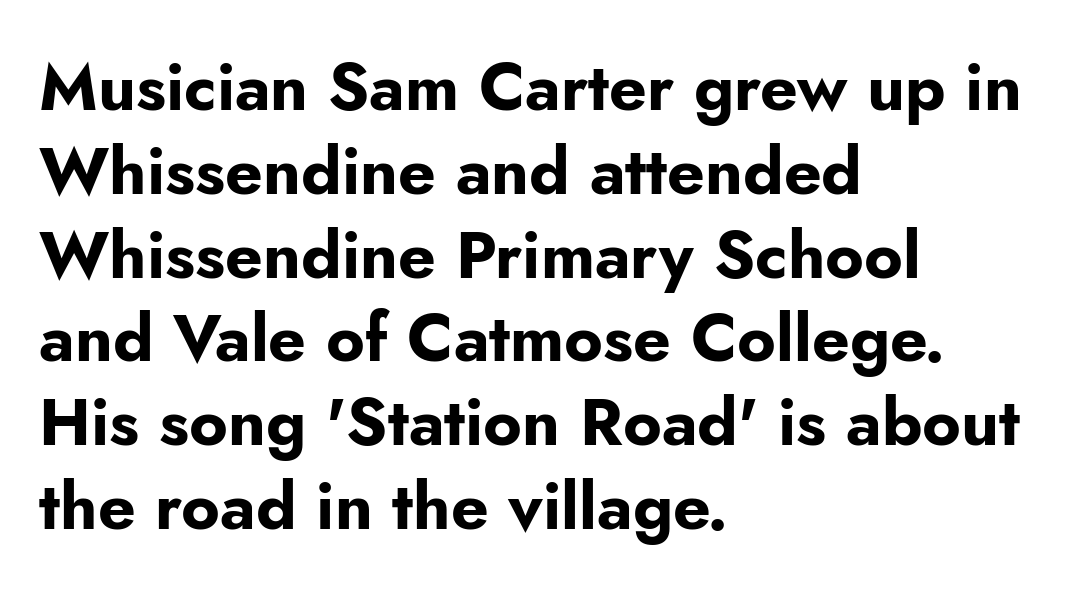
The image shows 66 px bold sans-serif type, upright; set left-aligned, normal line spacing (1.27x), normal letter spacing, not underlined; low stroke contrast and a small x-height.
